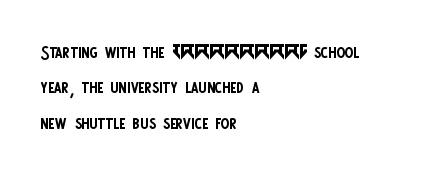
Plain, unruled lines of type. Is the type heavy? It reads as light-to-regular instead. Interline gaps are of average width in this sample. In terms of posture, this sample is upright. These lines are set flush left with a ragged right edge. Nothing unusual about the tracking: characters are spaced as the font intends.
